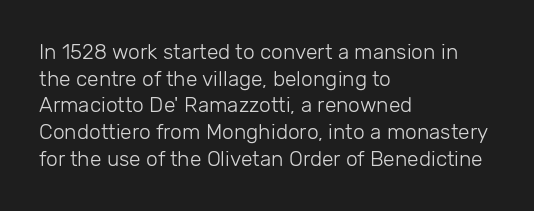
Q: Is the text bold? A: No.
Q: Is the text italic (slanted)? A: No, it is upright.
Q: Is the text underlined? A: No.
Q: How is the paragraph aligned? A: Left-aligned.
Q: Is the spacing between letters normal or unusually wide? A: Normal.
Q: Is the spacing between lines tight, normal or loose? A: Normal.
